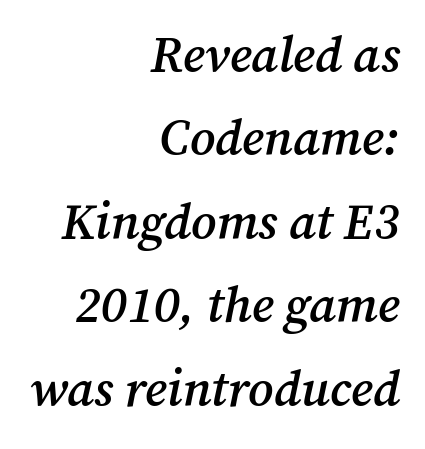
{"serif": "yes", "italic": "yes", "lean": "right", "slant_degrees": 12, "bold": "semi", "weight": "semibold", "width": "normal", "stroke_contrast": "medium", "x_height": "medium", "monospaced": "no", "underline": "no", "align": "right", "line_spacing": "normal", "line_spacing_ratio": 1.67, "letter_spacing": "normal", "letter_spacing_em": 0.0, "glyph_px": 50}
